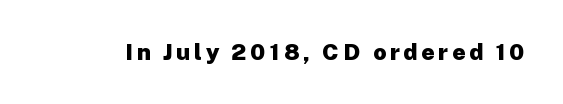
The image shows 23 px bold type, upright; set not underlined.
